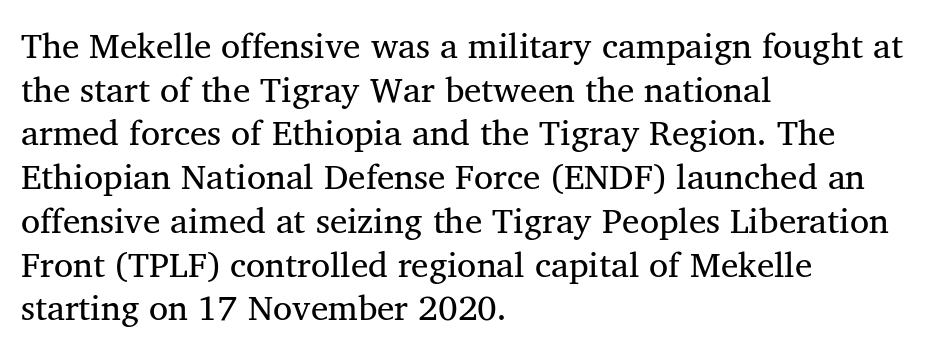
{"serif": "yes", "width": "normal", "stroke_contrast": "medium", "x_height": "medium", "monospaced": "no", "underline": "no", "align": "left", "line_spacing": "normal", "line_spacing_ratio": 1.25, "letter_spacing": "normal", "letter_spacing_em": 0.0, "glyph_px": 35}
